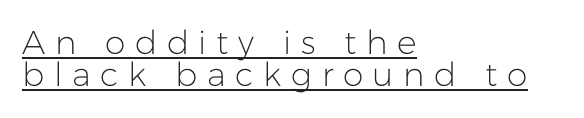
Q: Is the text bold? A: No.
Q: Is the text italic (slanted)? A: No, it is upright.
Q: Is the typeface a serif or a sans-serif typeface? A: Sans-serif.
Q: Is the text underlined? A: Yes.
Q: How is the paragraph aligned? A: Left-aligned.
Q: Is the spacing between letters normal or unusually wide? A: Unusually wide.
Q: Is the spacing between lines tight, normal or loose? A: Tight.
Q: Width (condensed, normal, or wide)? A: Normal.
Q: Stroke contrast? A: Low.
Q: x-height? A: Medium.
Q: Monospaced? A: No.
